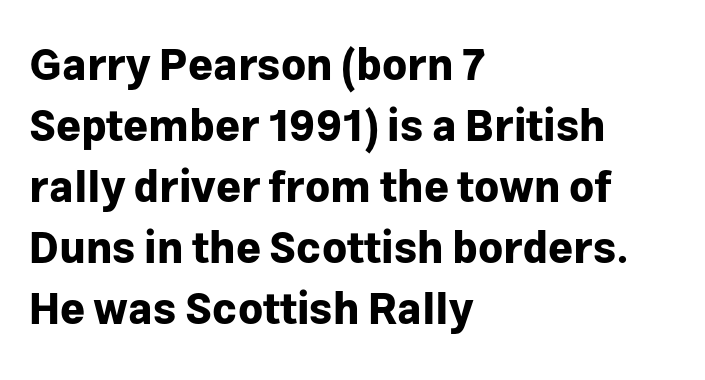
Q: Is the text bold? A: Yes.
Q: Is the text italic (slanted)? A: No, it is upright.
Q: Is the typeface a serif or a sans-serif typeface? A: Sans-serif.
Q: Is the text underlined? A: No.
Q: How is the paragraph aligned? A: Left-aligned.
Q: Is the spacing between letters normal or unusually wide? A: Normal.
Q: Is the spacing between lines tight, normal or loose? A: Normal.
Q: Width (condensed, normal, or wide)? A: Normal.
Q: Stroke contrast? A: Low.
Q: x-height? A: Medium.
Q: Monospaced? A: No.
